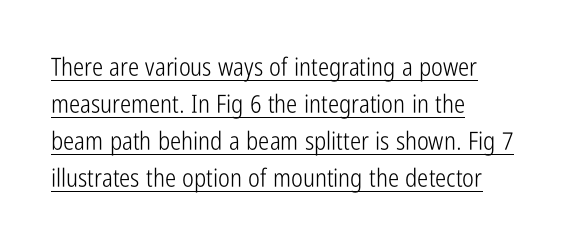
Q: Is the text bold? A: No.
Q: Is the text italic (slanted)? A: No, it is upright.
Q: Is the text underlined? A: Yes.
Q: How is the paragraph aligned? A: Left-aligned.
Q: Is the spacing between letters normal or unusually wide? A: Normal.
Q: Is the spacing between lines tight, normal or loose? A: Normal.
